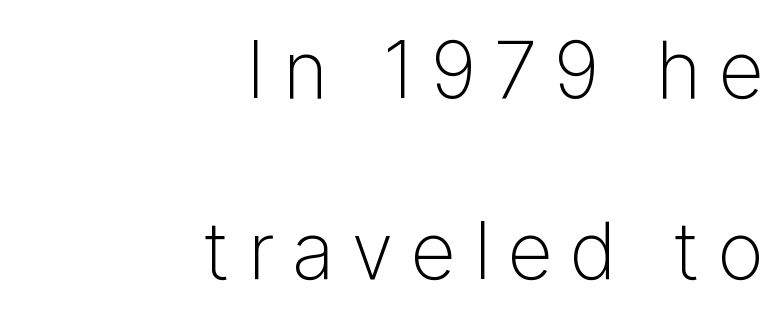
Q: Is the text bold? A: No.
Q: Is the text italic (slanted)? A: No, it is upright.
Q: Is the typeface a serif or a sans-serif typeface? A: Sans-serif.
Q: Is the text underlined? A: No.
Q: How is the paragraph aligned? A: Right-aligned.
Q: Is the spacing between letters normal or unusually wide? A: Unusually wide.
Q: Is the spacing between lines tight, normal or loose? A: Loose.
Q: Width (condensed, normal, or wide)? A: Normal.
Q: Stroke contrast? A: Low.
Q: x-height? A: Medium.
Q: Monospaced? A: No.
